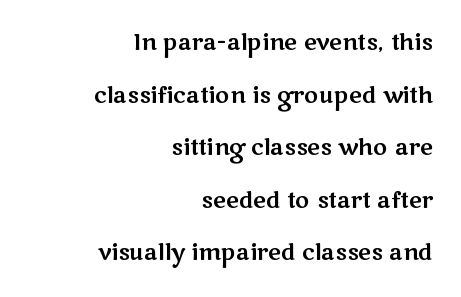
Q: Is the text italic (slanted)? A: No, it is upright.
Q: Is the text underlined? A: No.
Q: How is the paragraph aligned? A: Right-aligned.
Q: Is the spacing between letters normal or unusually wide? A: Normal.
Q: Is the spacing between lines tight, normal or loose? A: Loose.
